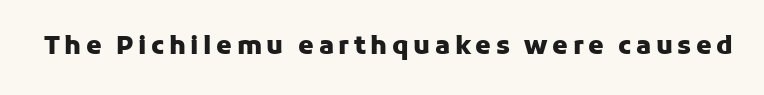
Q: Is the text bold? A: Yes.
Q: Is the text italic (slanted)? A: No, it is upright.
Q: Is the text underlined? A: No.
